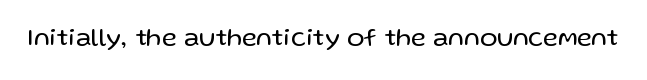
{"italic": "no", "bold": "no", "underline": "no", "letter_spacing": "normal", "letter_spacing_em": 0.0, "glyph_px": 26}
